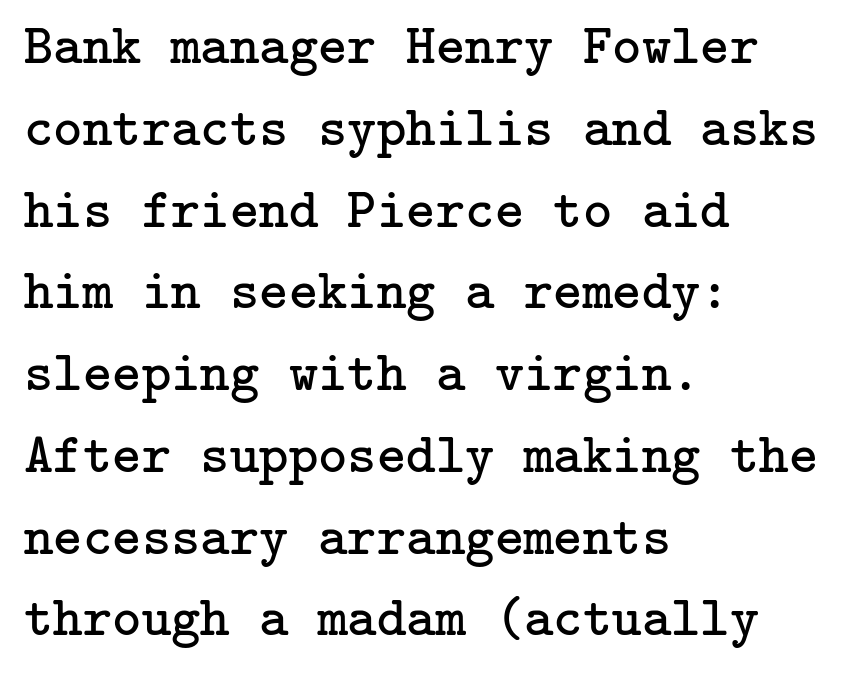
Q: Is the text bold? A: No.
Q: Is the text italic (slanted)? A: No, it is upright.
Q: Is the typeface a serif or a sans-serif typeface? A: Serif.
Q: Is the text underlined? A: No.
Q: How is the paragraph aligned? A: Left-aligned.
Q: Is the spacing between letters normal or unusually wide? A: Normal.
Q: Is the spacing between lines tight, normal or loose? A: Normal.
Q: Width (condensed, normal, or wide)? A: Normal.
Q: Stroke contrast? A: Low.
Q: x-height? A: Medium.
